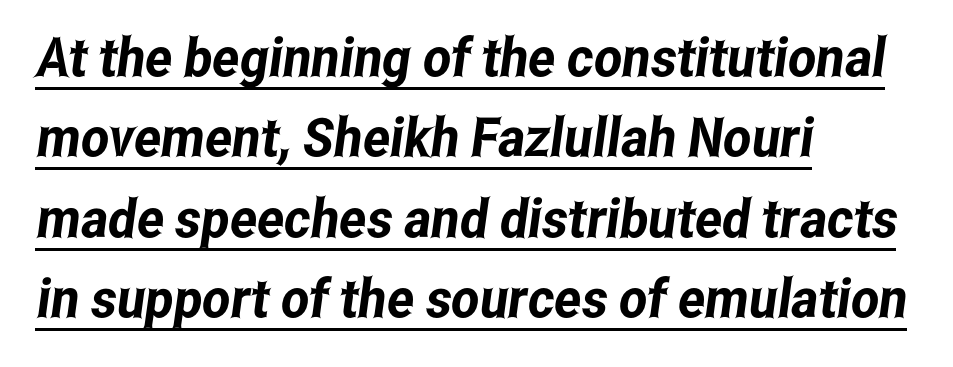
The image shows 54 px condensed sans-serif type; set left-aligned, normal line spacing (1.49x), normal letter spacing, underlined; low stroke contrast and a medium x-height.
